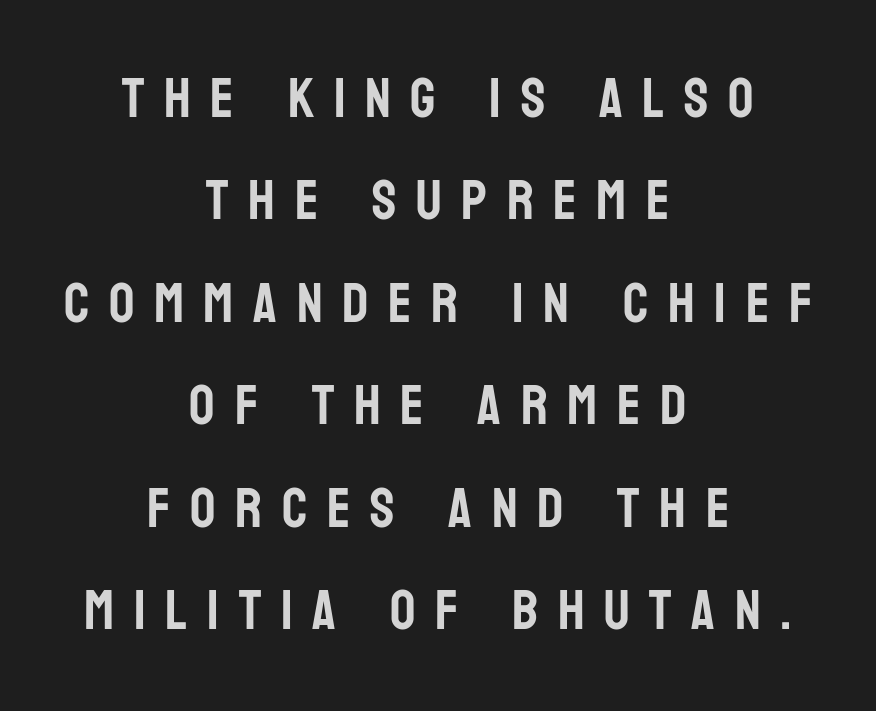
Q: Is the text italic (slanted)? A: No, it is upright.
Q: Is the typeface a serif or a sans-serif typeface? A: Sans-serif.
Q: Is the text underlined? A: No.
Q: How is the paragraph aligned? A: Centered.
Q: Is the spacing between letters normal or unusually wide? A: Unusually wide.
Q: Width (condensed, normal, or wide)? A: Condensed.
Q: Stroke contrast? A: Low.
Q: x-height? A: Large.
Q: Monospaced? A: No.
